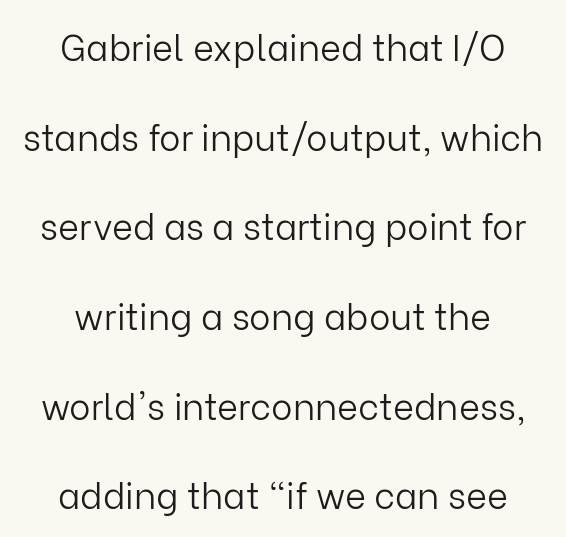
{"serif": "no", "italic": "no", "bold": "no", "weight": "light", "width": "normal", "stroke_contrast": "low", "x_height": "medium", "monospaced": "no", "underline": "no", "align": "center", "line_spacing": "loose", "line_spacing_ratio": 2.49, "letter_spacing": "normal", "letter_spacing_em": 0.0, "glyph_px": 36}
